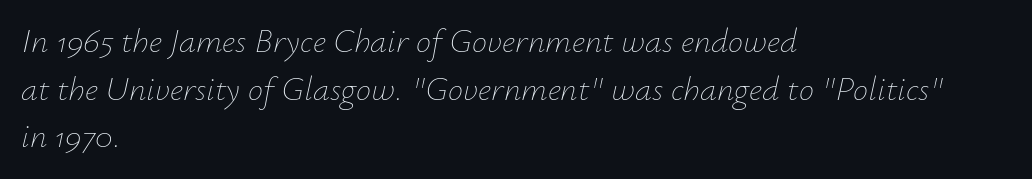
The image shows 34 px thin type, italic (leaning right); set left-aligned, normal line spacing (1.4x), normal letter spacing, not underlined; low stroke contrast and a small x-height.
